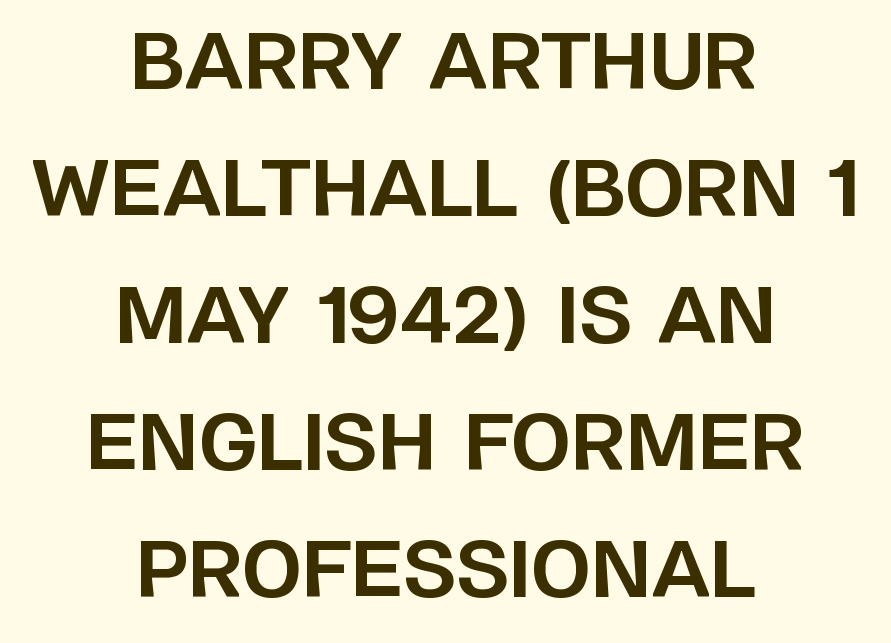
{"serif": "no", "italic": "no", "bold": "yes", "weight": "bold", "width": "normal", "stroke_contrast": "low", "x_height": "large", "monospaced": "no", "underline": "no", "align": "center", "line_spacing": "normal", "line_spacing_ratio": 1.65, "letter_spacing": "normal", "letter_spacing_em": 0.0, "glyph_px": 77}
